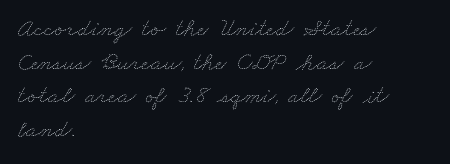
{"bold": "no", "underline": "no", "align": "left", "line_spacing": "normal", "line_spacing_ratio": 1.35, "letter_spacing": "normal", "letter_spacing_em": 0.0, "glyph_px": 25}
